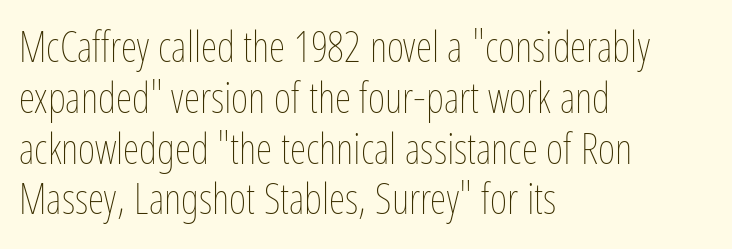
The image shows 42 px thin, condensed type, upright; set left-aligned, line spacing 1.21x, normal letter spacing, not underlined; low stroke contrast and a medium x-height.
